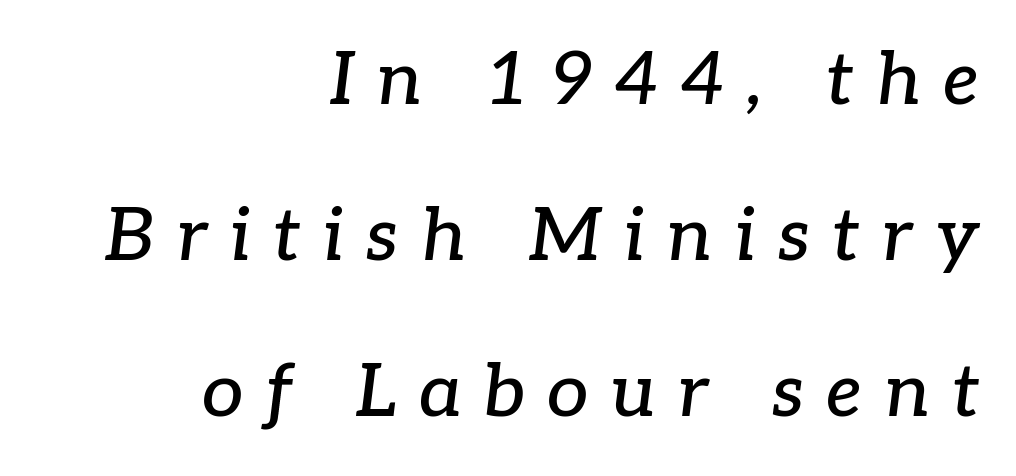
The image shows 74 px serif type, italic (leaning right); set right-aligned, loose line spacing (2.11x), unusually wide letter spacing (+0.3 em), not underlined; low stroke contrast and a medium x-height.
